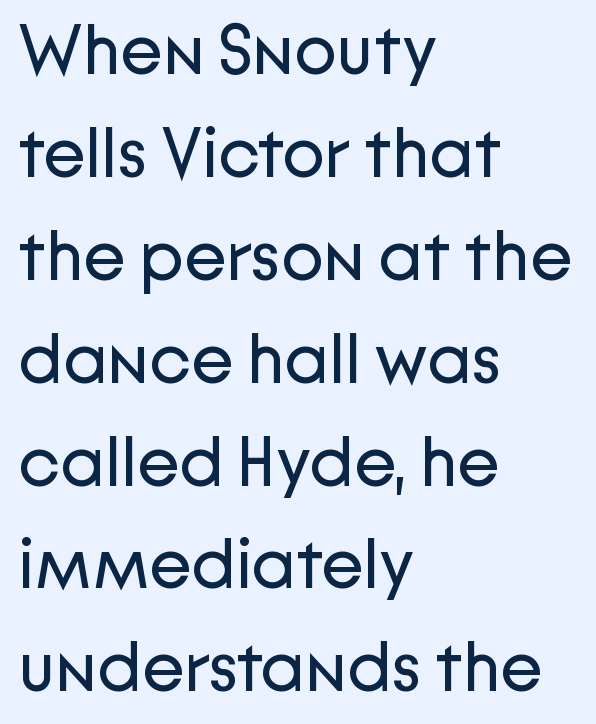
{"serif": "no", "italic": "no", "bold": "no", "weight": "regular", "width": "normal", "stroke_contrast": "low", "x_height": "medium", "monospaced": "no", "underline": "no", "align": "left", "line_spacing": "normal", "line_spacing_ratio": 1.47, "letter_spacing": "normal", "letter_spacing_em": 0.0, "glyph_px": 70}
